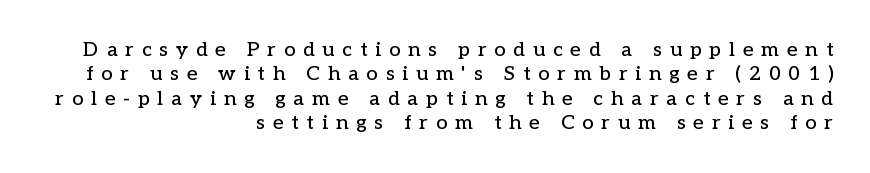
{"italic": "no", "underline": "no", "align": "right", "line_spacing_ratio": 1.22, "letter_spacing": "wide", "letter_spacing_em": 0.4, "glyph_px": 20}
